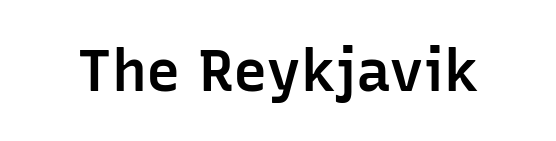
Q: Is the text bold? A: Semi-bold.
Q: Is the text italic (slanted)? A: No, it is upright.
Q: Is the typeface a serif or a sans-serif typeface? A: Sans-serif.
Q: Is the text underlined? A: No.
Q: Is the spacing between letters normal or unusually wide? A: Normal.
Q: Width (condensed, normal, or wide)? A: Normal.
Q: Stroke contrast? A: Low.
Q: x-height? A: Medium.
Q: Monospaced? A: No.
